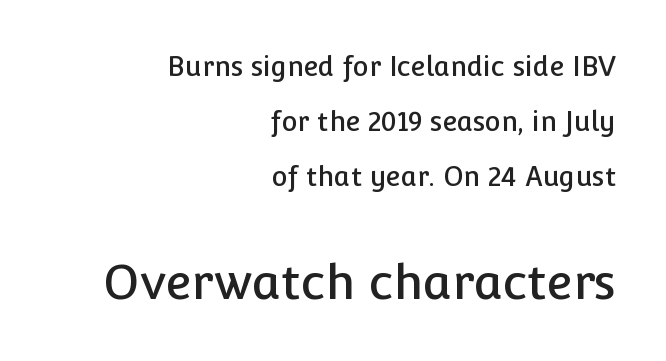
{"serif": "no", "italic": "no", "width": "normal", "stroke_contrast": "low", "x_height": "medium", "monospaced": "no", "underline": "no", "align": "right", "line_spacing": "loose", "line_spacing_ratio": 2.03, "letter_spacing": "normal", "letter_spacing_em": 0.0, "larger_block": "second", "size_ratio": 1.78, "glyph_px": 48}
